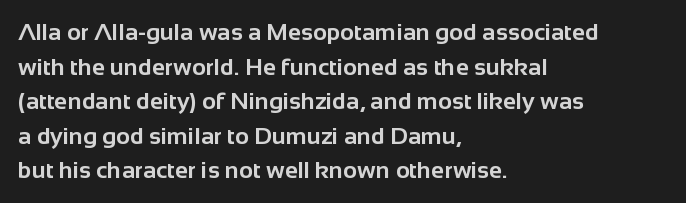
Q: Is the text bold? A: Yes.
Q: Is the text italic (slanted)? A: No, it is upright.
Q: Is the text underlined? A: No.
Q: How is the paragraph aligned? A: Left-aligned.
Q: Is the spacing between letters normal or unusually wide? A: Normal.
Q: Is the spacing between lines tight, normal or loose? A: Normal.
